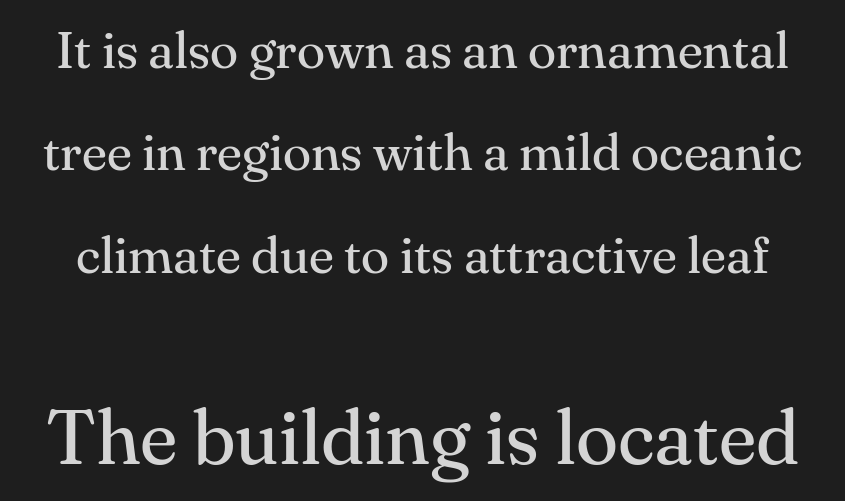
This sample has the flowing, uneven cadence of proportional lettering. The letters look calm and open, with moderate or lighter stems. The lower block of text is set noticeably larger than the block above it. Each word holds together tightly as a unit, with standard inter-letter gaps. The lettering stays uniformly vertical, giving the passage a roman look. The passage shown is not underscored anywhere.
